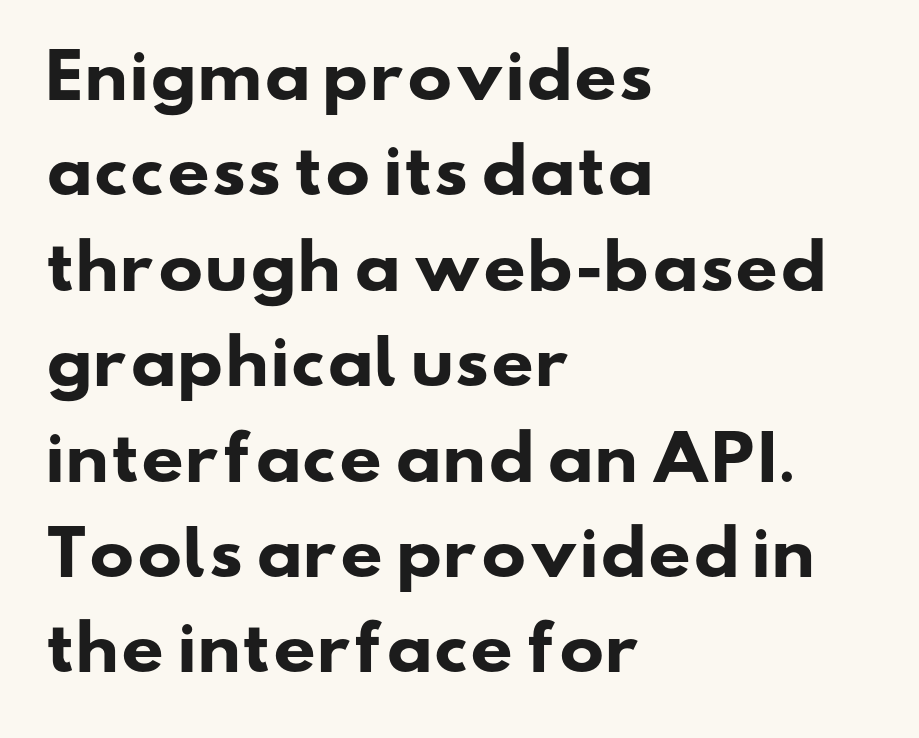
The image shows 60 px heavy, wide sans-serif type; set left-aligned, normal line spacing (1.59x), normal letter spacing, not underlined; low stroke contrast and a small x-height.
